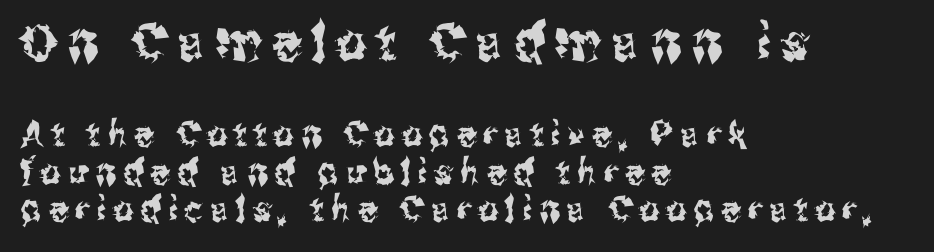
Is this a fixed-width face? No — the glyphs have proportional, varying widths. Is this a sans? Yes — the strokes have no serifs. Observe the wide spacing: letters keep a clear distance from each other. When letters stand straight like this, we call the style roman or upright. Very little white space separates one row of letters from the next. Alignment: flush left.
